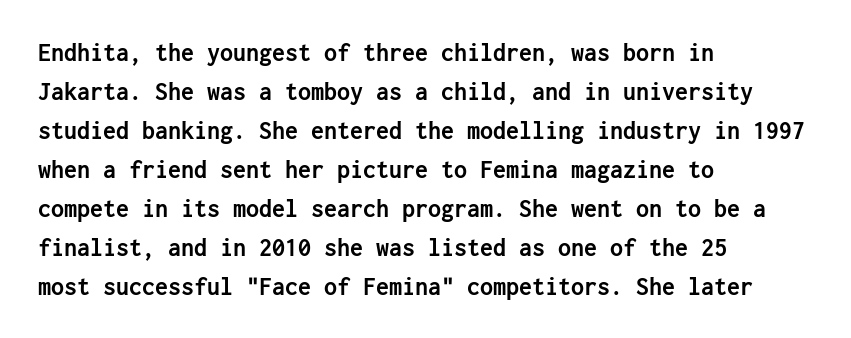
The image shows 26 px bold type, upright; set left-aligned, normal line spacing (1.5x), normal letter spacing, not underlined.
